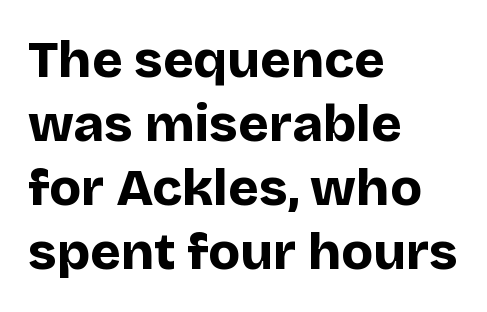
Q: Is the text bold? A: Yes.
Q: Is the text italic (slanted)? A: No, it is upright.
Q: Is the typeface a serif or a sans-serif typeface? A: Sans-serif.
Q: Is the text underlined? A: No.
Q: How is the paragraph aligned? A: Left-aligned.
Q: Is the spacing between letters normal or unusually wide? A: Normal.
Q: Width (condensed, normal, or wide)? A: Normal.
Q: Stroke contrast? A: Low.
Q: x-height? A: Large.
Q: Monospaced? A: No.
